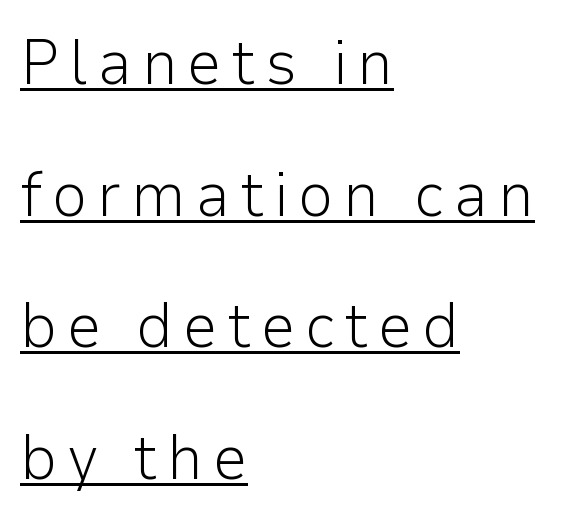
The typesetting does not lean heavy: it is not bold. This sample carries an underscore along the baseline area. This rendering uses left alignment, leaving the right contour irregular. When letters stand straight like this, we call the style roman or upright. Is this a fixed-width face? No — the glyphs have proportional, varying widths. Serif or sans? Sans — the stroke terminals are bare.
